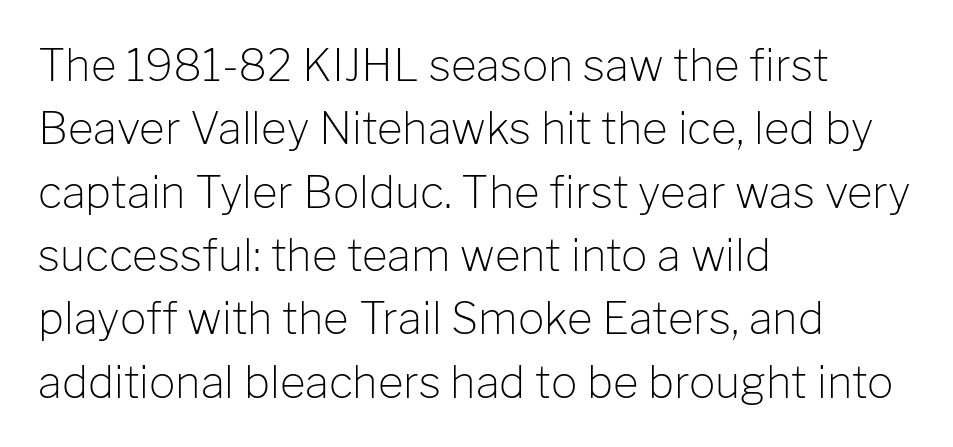
{"serif": "no", "italic": "no", "bold": "no", "weight": "light", "width": "normal", "stroke_contrast": "low", "x_height": "medium", "monospaced": "no", "underline": "no", "align": "left", "line_spacing": "normal", "line_spacing_ratio": 1.44, "letter_spacing": "normal", "letter_spacing_em": 0.0, "glyph_px": 44}
